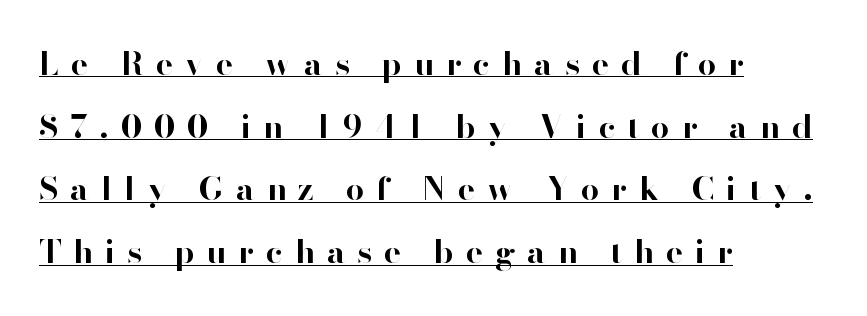
Classification — sans serif. Spacing verdict: proportional, widths tailored to each character. Baseline-to-baseline distance is far greater than the letter height. Compared with typical body copy, the letter spacing here is much looser. A continuous stroke trails under the words, as in a hyperlink.
